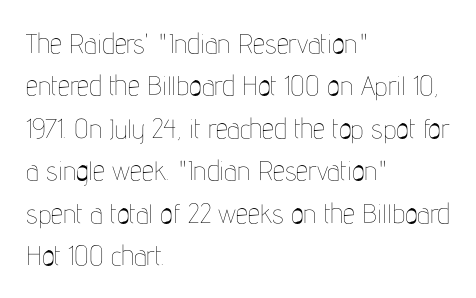
Q: Is the text bold? A: No.
Q: Is the text italic (slanted)? A: No, it is upright.
Q: Is the text underlined? A: No.
Q: How is the paragraph aligned? A: Left-aligned.
Q: Is the spacing between letters normal or unusually wide? A: Normal.
Q: Is the spacing between lines tight, normal or loose? A: Normal.
